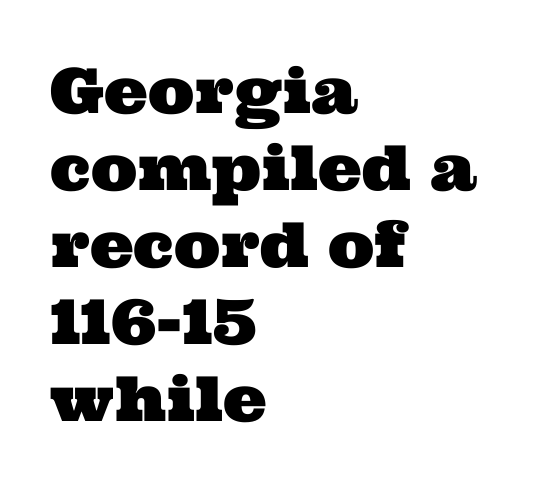
The image shows 62 px wide serif type; set left-aligned, line spacing 1.24x, normal letter spacing, not underlined; medium stroke contrast and a medium x-height.
